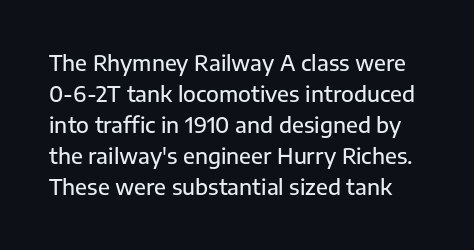
{"italic": "no", "bold": "semi", "underline": "no", "line_spacing": "normal", "line_spacing_ratio": 1.48, "letter_spacing": "normal", "letter_spacing_em": 0.0, "glyph_px": 21}
